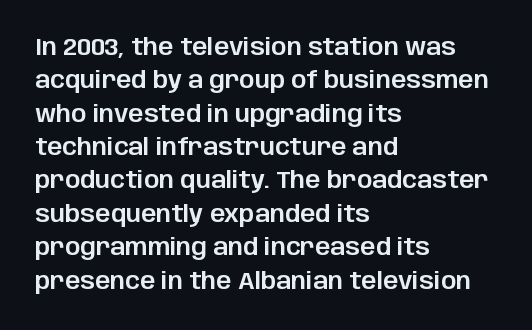
Q: Is the text italic (slanted)? A: No, it is upright.
Q: Is the text underlined? A: No.
Q: How is the paragraph aligned? A: Left-aligned.
Q: Is the spacing between letters normal or unusually wide? A: Normal.
Q: Is the spacing between lines tight, normal or loose? A: Normal.
